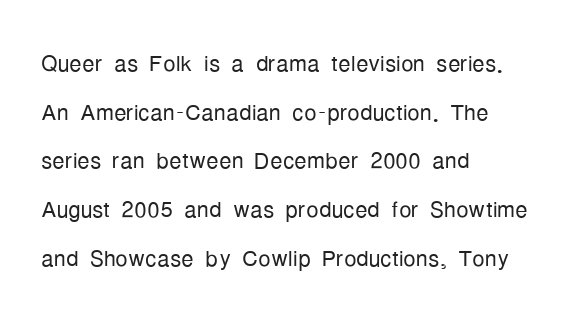
Q: Is the text bold? A: No.
Q: Is the text italic (slanted)? A: No, it is upright.
Q: Is the typeface a serif or a sans-serif typeface? A: Sans-serif.
Q: Is the text underlined? A: No.
Q: How is the paragraph aligned? A: Left-aligned.
Q: Is the spacing between letters normal or unusually wide? A: Normal.
Q: Is the spacing between lines tight, normal or loose? A: Normal.
Q: Width (condensed, normal, or wide)? A: Condensed.
Q: Stroke contrast? A: Low.
Q: x-height? A: Medium.
Q: Monospaced? A: No.
